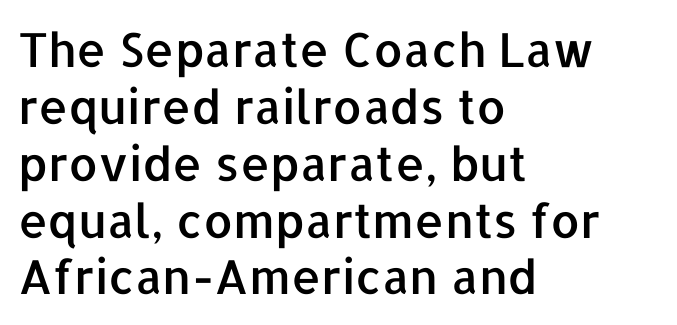
Q: Is the text italic (slanted)? A: No, it is upright.
Q: Is the typeface a serif or a sans-serif typeface? A: Sans-serif.
Q: Is the text underlined? A: No.
Q: How is the paragraph aligned? A: Left-aligned.
Q: Is the spacing between letters normal or unusually wide? A: Normal.
Q: Width (condensed, normal, or wide)? A: Normal.
Q: Stroke contrast? A: Low.
Q: x-height? A: Medium.
Q: Monospaced? A: No.
